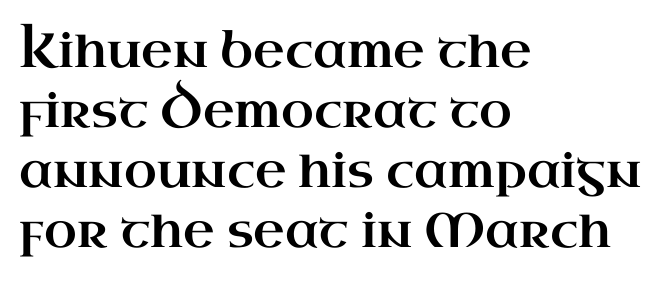
{"serif": "yes", "italic": "no", "width": "wide", "stroke_contrast": "high", "x_height": "small", "monospaced": "no", "underline": "no", "align": "left", "line_spacing": "normal", "line_spacing_ratio": 1.25, "letter_spacing": "normal", "letter_spacing_em": 0.0, "glyph_px": 48}
